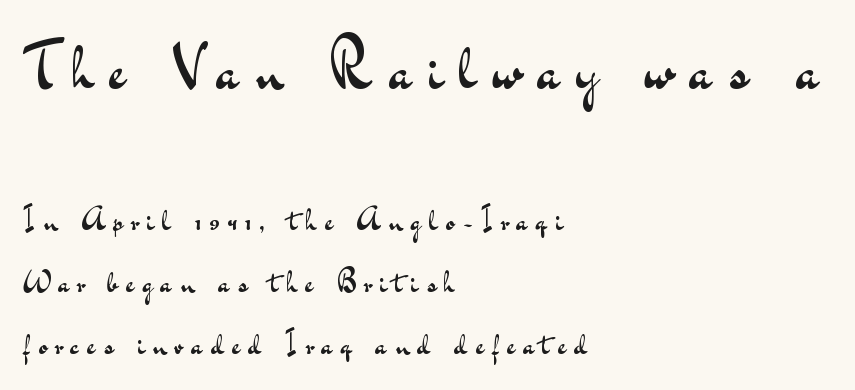
Q: Is the text bold? A: No.
Q: Is the text italic (slanted)? A: Yes.
Q: Is the typeface a serif or a sans-serif typeface? A: Sans-serif.
Q: Is the text underlined? A: No.
Q: How is the paragraph aligned? A: Left-aligned.
Q: Is the spacing between letters normal or unusually wide? A: Unusually wide.
Q: Is the spacing between lines tight, normal or loose? A: Loose.
Q: Which block of text is set in a larger size, the first (top) or the second (bottom)? A: The first (top) one.
Q: Width (condensed, normal, or wide)? A: Wide.
Q: Stroke contrast? A: Medium.
Q: x-height? A: Small.
Q: Monospaced? A: No.
